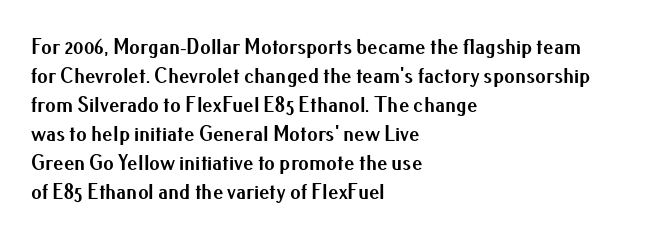
{"italic": "no", "bold": "yes", "underline": "no", "align": "left", "line_spacing": "normal", "line_spacing_ratio": 1.38, "letter_spacing": "normal", "letter_spacing_em": 0.0, "glyph_px": 21}
